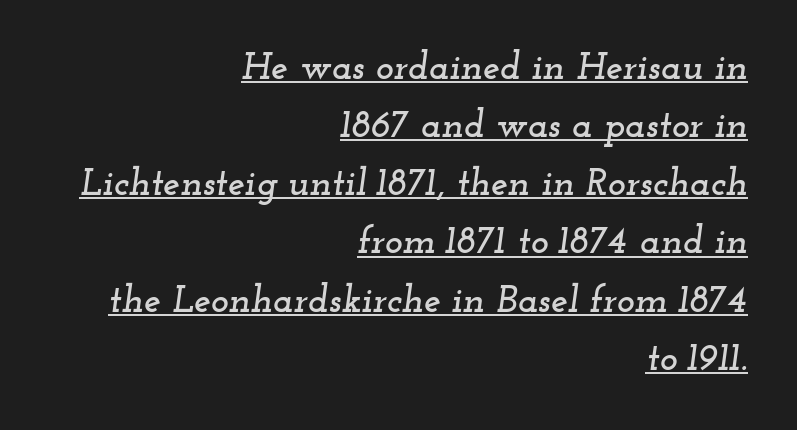
{"serif": "yes", "italic": "yes", "lean": "right", "slant_degrees": 12, "width": "wide", "stroke_contrast": "low", "x_height": "small", "monospaced": "no", "underline": "yes", "align": "right", "line_spacing": "normal", "line_spacing_ratio": 1.53, "letter_spacing": "normal", "letter_spacing_em": 0.0, "glyph_px": 38}
